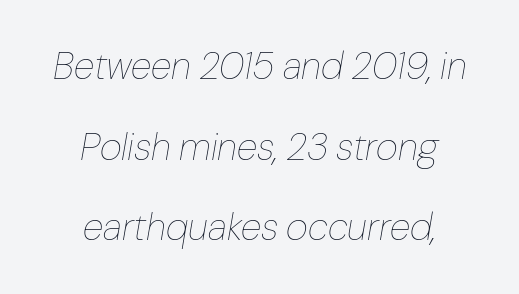
The image shows 38 px thin type, italic (leaning right); set centered, loose line spacing (2.12x), normal letter spacing, not underlined; low stroke contrast and a medium x-height.
